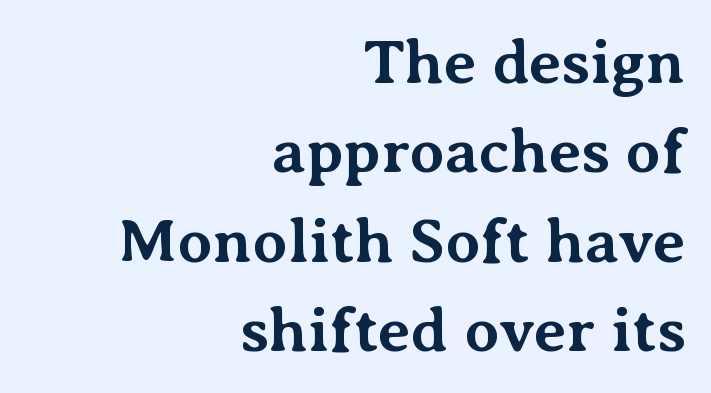
{"serif": "yes", "italic": "no", "bold": "yes", "weight": "bold", "width": "normal", "stroke_contrast": "medium", "x_height": "medium", "monospaced": "no", "underline": "no", "align": "right", "line_spacing": "normal", "line_spacing_ratio": 1.42, "letter_spacing": "normal", "letter_spacing_em": 0.0, "glyph_px": 63}
